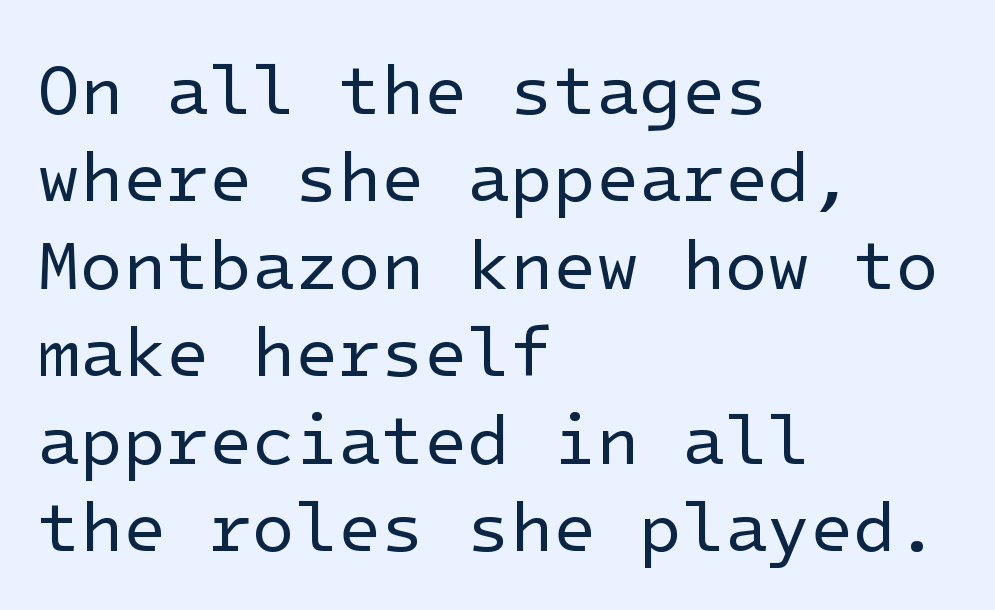
Q: Is the text bold? A: No.
Q: Is the text italic (slanted)? A: No, it is upright.
Q: Is the typeface a serif or a sans-serif typeface? A: Sans-serif.
Q: Is the text underlined? A: No.
Q: How is the paragraph aligned? A: Left-aligned.
Q: Is the spacing between letters normal or unusually wide? A: Normal.
Q: Is the spacing between lines tight, normal or loose? A: Normal.
Q: Width (condensed, normal, or wide)? A: Normal.
Q: Stroke contrast? A: Low.
Q: x-height? A: Medium.
